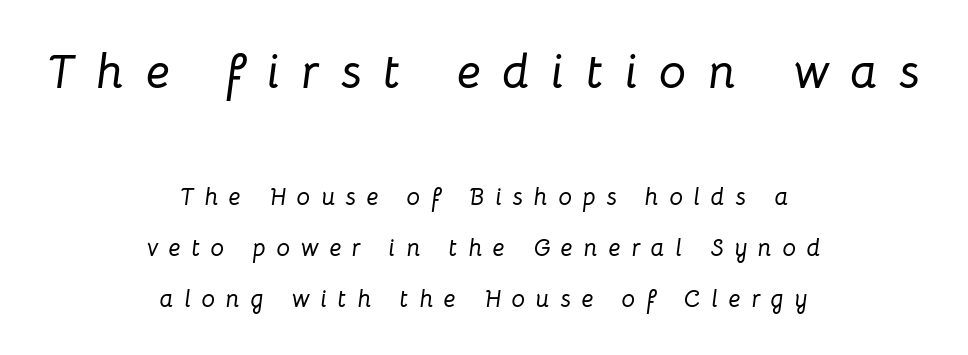
Q: Is the text italic (slanted)? A: Yes, it leans right by about 8 degrees.
Q: Is the text underlined? A: No.
Q: How is the paragraph aligned? A: Centered.
Q: Is the spacing between letters normal or unusually wide? A: Unusually wide.
Q: Is the spacing between lines tight, normal or loose? A: Loose.
Q: Which block of text is set in a larger size, the first (top) or the second (bottom)? A: The first (top) one.
Q: Width (condensed, normal, or wide)? A: Normal.
Q: Stroke contrast? A: Low.
Q: x-height? A: Medium.
Q: Monospaced? A: No.
